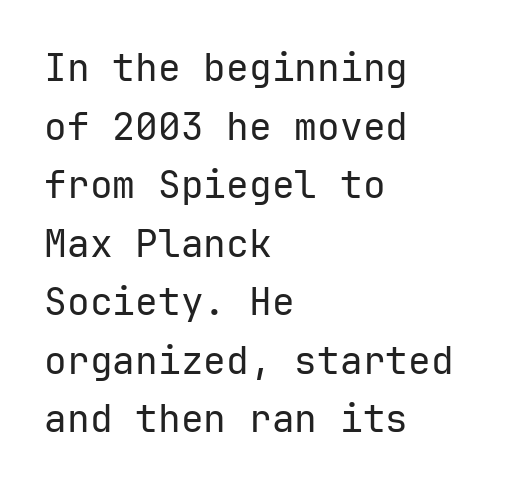
The image shows 38 px regular-weight sans-serif type, upright; set left-aligned, normal line spacing (1.54x), normal letter spacing, not underlined; low stroke contrast and a medium x-height.
